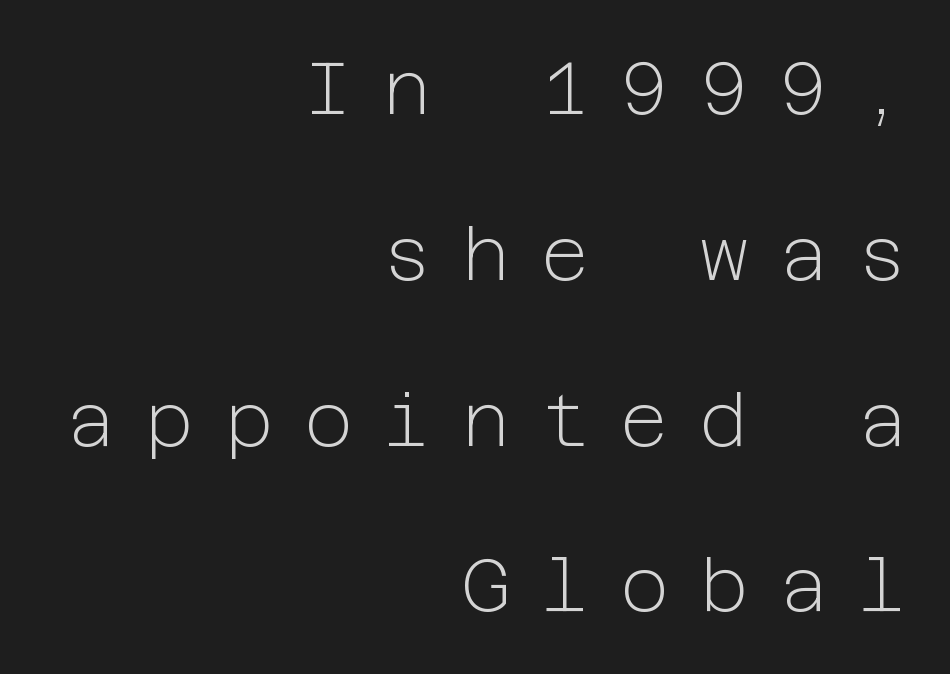
The image shows 74 px light sans-serif type, upright; set right-aligned, loose line spacing (2.24x), unusually wide letter spacing (+0.42 em), not underlined; low stroke contrast and a medium x-height.
